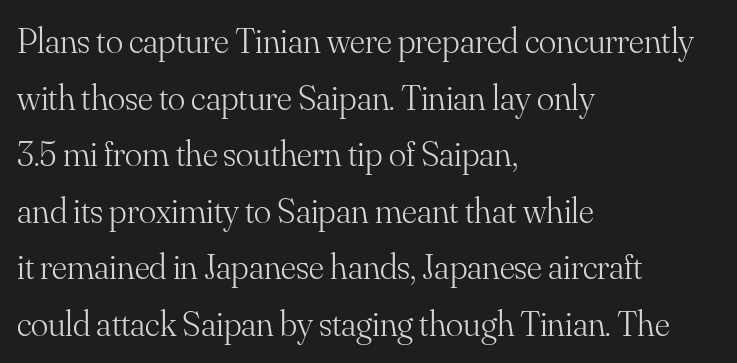
Q: Is the text bold? A: No.
Q: Is the text italic (slanted)? A: No, it is upright.
Q: Is the typeface a serif or a sans-serif typeface? A: Serif.
Q: Is the text underlined? A: No.
Q: How is the paragraph aligned? A: Left-aligned.
Q: Is the spacing between letters normal or unusually wide? A: Normal.
Q: Is the spacing between lines tight, normal or loose? A: Normal.
Q: Width (condensed, normal, or wide)? A: Normal.
Q: Stroke contrast? A: Medium.
Q: x-height? A: Small.
Q: Monospaced? A: No.
